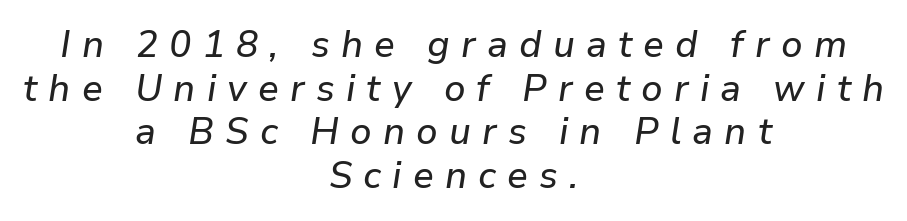
The image shows 37 px text type, italic (leaning right); set centered, line spacing 1.18x, unusually wide letter spacing (+0.3 em), not underlined; low stroke contrast and a medium x-height.
